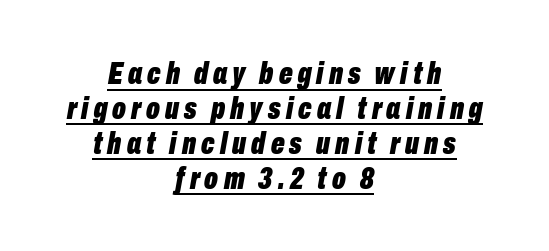
{"italic": "yes", "lean": "right", "slant_degrees": 10, "bold": "yes", "weight": "bold", "width": "condensed", "stroke_contrast": "low", "x_height": "medium", "monospaced": "no", "underline": "yes", "align": "center", "line_spacing": "tight", "line_spacing_ratio": 1.09, "glyph_px": 32}
